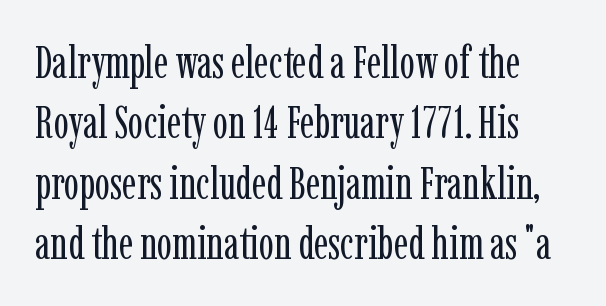
The image shows 45 px regular-weight, condensed serif type, upright; set normal line spacing (1.34x), normal letter spacing, not underlined; low stroke contrast and a medium x-height.
